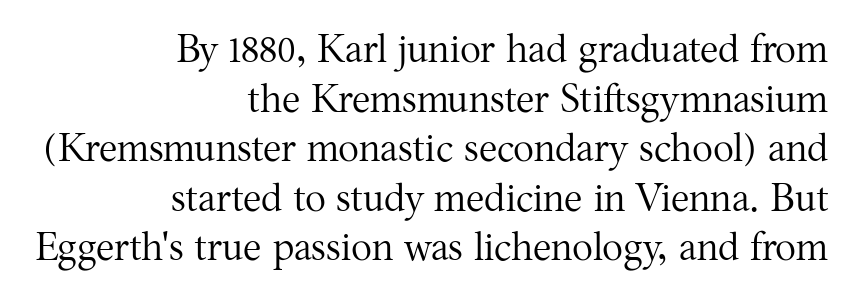
Q: Is the text bold? A: No.
Q: Is the text italic (slanted)? A: No, it is upright.
Q: Is the typeface a serif or a sans-serif typeface? A: Serif.
Q: Is the text underlined? A: No.
Q: How is the paragraph aligned? A: Right-aligned.
Q: Is the spacing between letters normal or unusually wide? A: Normal.
Q: Is the spacing between lines tight, normal or loose? A: Normal.
Q: Width (condensed, normal, or wide)? A: Normal.
Q: Stroke contrast? A: Medium.
Q: x-height? A: Medium.
Q: Monospaced? A: No.
